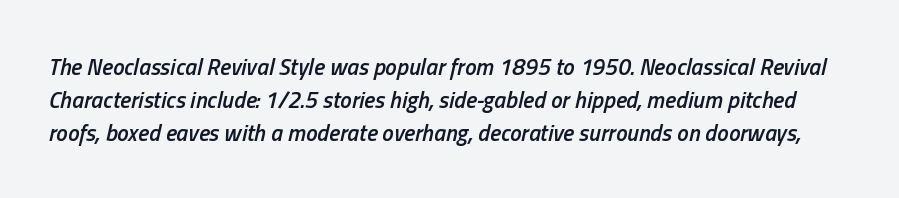
Q: Is the text bold? A: Semi-bold.
Q: Is the text italic (slanted)? A: Yes, it leans right by about 13 degrees.
Q: Is the text underlined? A: No.
Q: Is the spacing between letters normal or unusually wide? A: Normal.
Q: Is the spacing between lines tight, normal or loose? A: Normal.
